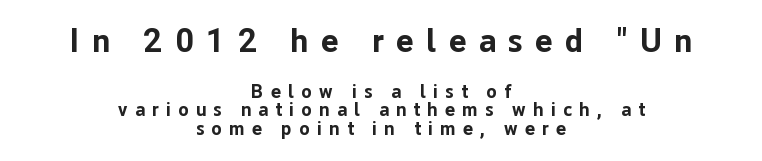
Q: Is the text bold? A: Yes.
Q: Is the text italic (slanted)? A: No, it is upright.
Q: Is the typeface a serif or a sans-serif typeface? A: Sans-serif.
Q: Is the text underlined? A: No.
Q: How is the paragraph aligned? A: Centered.
Q: Is the spacing between letters normal or unusually wide? A: Unusually wide.
Q: Is the spacing between lines tight, normal or loose? A: Tight.
Q: Which block of text is set in a larger size, the first (top) or the second (bottom)? A: The first (top) one.
Q: Width (condensed, normal, or wide)? A: Normal.
Q: Stroke contrast? A: Low.
Q: x-height? A: Medium.
Q: Monospaced? A: No.
